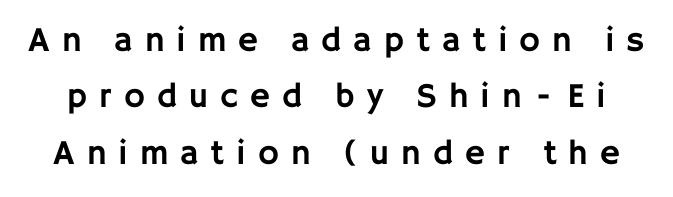
{"serif": "no", "italic": "no", "width": "normal", "stroke_contrast": "low", "x_height": "large", "monospaced": "no", "underline": "no", "line_spacing": "normal", "line_spacing_ratio": 1.61, "letter_spacing": "wide", "letter_spacing_em": 0.34, "glyph_px": 35}
